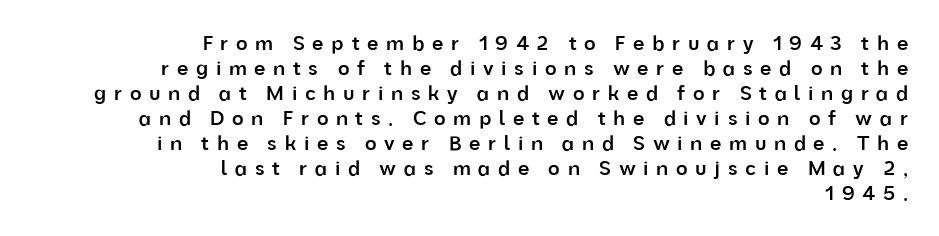
Q: Is the text bold? A: Semi-bold.
Q: Is the text italic (slanted)? A: No, it is upright.
Q: Is the text underlined? A: No.
Q: How is the paragraph aligned? A: Right-aligned.
Q: Is the spacing between letters normal or unusually wide? A: Unusually wide.
Q: Is the spacing between lines tight, normal or loose? A: Normal.
